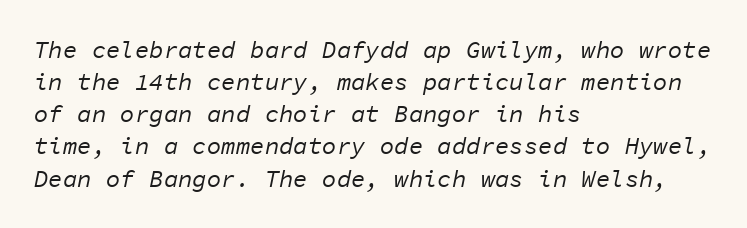
The image shows 24 px text type, italic (leaning right); set left-aligned, normal line spacing (1.34x), normal letter spacing, not underlined.
